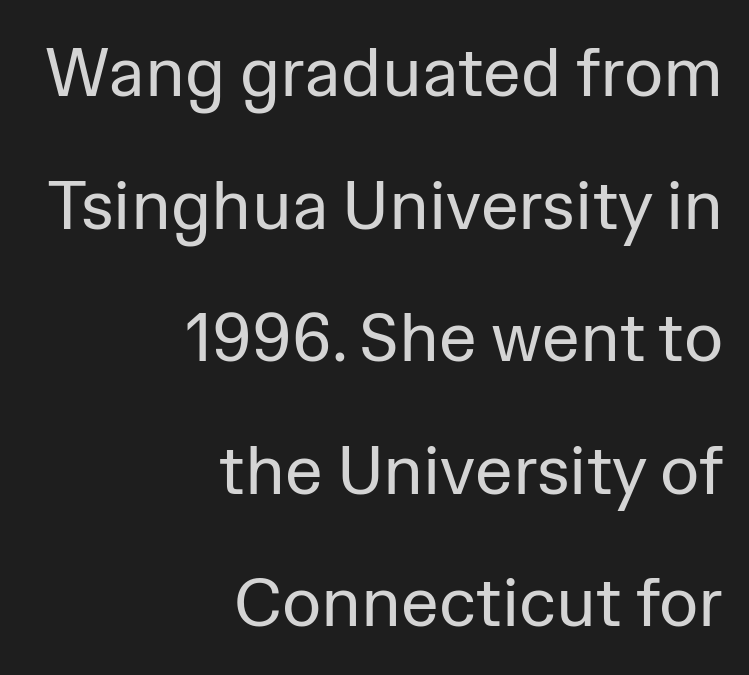
The image shows 68 px regular-weight sans-serif type, upright; set right-aligned, loose line spacing (1.95x), normal letter spacing, not underlined; low stroke contrast and a medium x-height.
